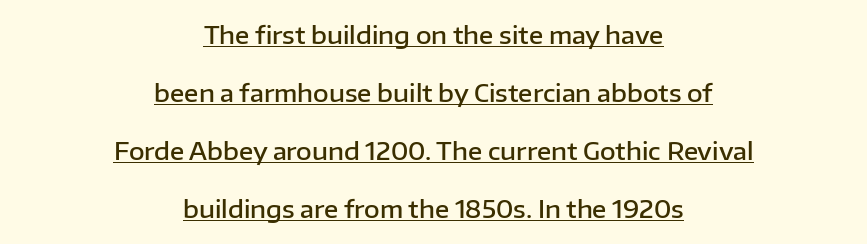
Q: Is the text bold? A: Semi-bold.
Q: Is the text italic (slanted)? A: No, it is upright.
Q: Is the text underlined? A: Yes.
Q: How is the paragraph aligned? A: Centered.
Q: Is the spacing between letters normal or unusually wide? A: Normal.
Q: Is the spacing between lines tight, normal or loose? A: Loose.
